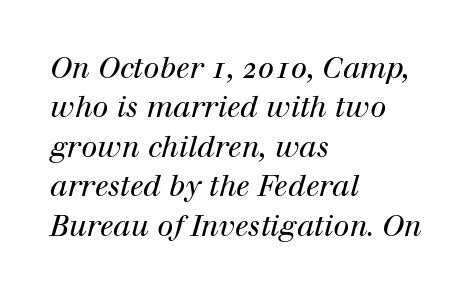
In terms of letterspacing, this is plain default setting. All the whitespace from short lines collects on the right. Just letters on the line, the space beneath them empty. Is this a fixed-width face? No — the glyphs have proportional, varying widths. The font is comparable to plain body text, perhaps lighter.
